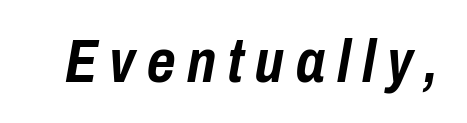
{"italic": "yes", "lean": "right", "slant_degrees": 10, "bold": "yes", "weight": "semibold", "width": "condensed", "stroke_contrast": "low", "x_height": "medium", "monospaced": "no", "underline": "no", "glyph_px": 61}
